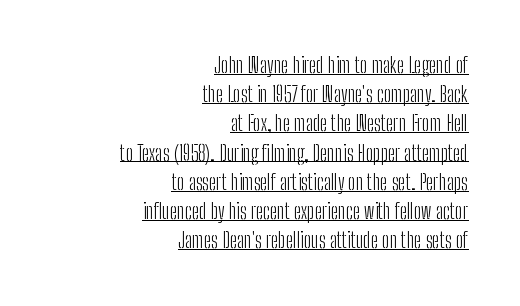
{"italic": "no", "bold": "no", "underline": "yes", "align": "right", "line_spacing": "normal", "line_spacing_ratio": 1.39, "letter_spacing": "normal", "letter_spacing_em": 0.0, "glyph_px": 21}
